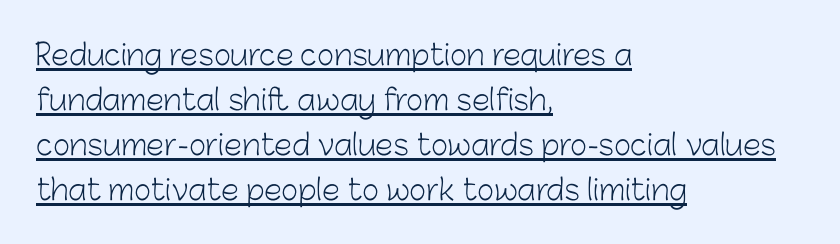
The image shows 29 px light sans-serif type, upright; set left-aligned, normal line spacing (1.55x), normal letter spacing, underlined; low stroke contrast and a medium x-height.
